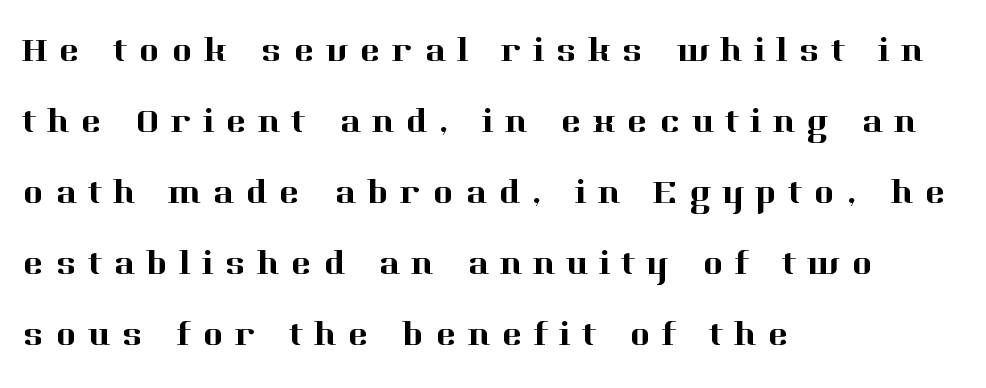
{"serif": "yes", "italic": "no", "width": "normal", "stroke_contrast": "high", "x_height": "medium", "monospaced": "no", "underline": "no", "align": "left", "line_spacing": "loose", "line_spacing_ratio": 2.03, "letter_spacing": "wide", "letter_spacing_em": 0.33, "glyph_px": 35}
